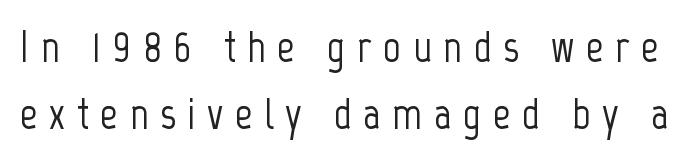
Q: Is the text italic (slanted)? A: No, it is upright.
Q: Is the typeface a serif or a sans-serif typeface? A: Sans-serif.
Q: Is the text underlined? A: No.
Q: Is the spacing between letters normal or unusually wide? A: Unusually wide.
Q: Is the spacing between lines tight, normal or loose? A: Normal.
Q: Width (condensed, normal, or wide)? A: Condensed.
Q: Stroke contrast? A: Low.
Q: x-height? A: Medium.
Q: Monospaced? A: No.
